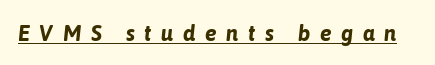
{"italic": "yes", "lean": "right", "slant_degrees": 6, "bold": "yes", "underline": "yes", "letter_spacing": "wide", "letter_spacing_em": 0.43, "glyph_px": 22}
